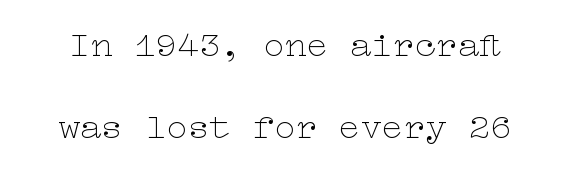
How would I describe the line gaps? Wide and relaxed. The specimen omits any rule beneath the text block's lines. Each stroke keeps to a modest, everyday thickness or less. These lines were composed using upright roman letters. The gaps between neighbouring characters are ordinary and unremarkable.
